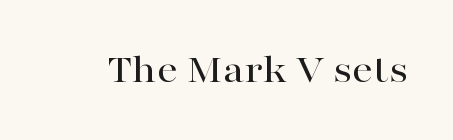
{"serif": "yes", "italic": "no", "width": "wide", "stroke_contrast": "high", "x_height": "medium", "monospaced": "no", "underline": "no", "letter_spacing": "normal", "letter_spacing_em": 0.0, "glyph_px": 41}
